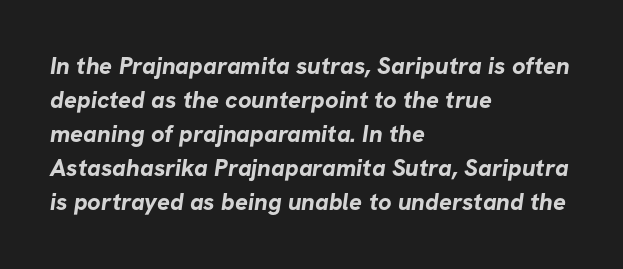
Q: Is the text bold? A: Yes.
Q: Is the text underlined? A: No.
Q: How is the paragraph aligned? A: Left-aligned.
Q: Is the spacing between letters normal or unusually wide? A: Normal.
Q: Is the spacing between lines tight, normal or loose? A: Normal.
